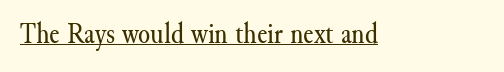
Q: Is the text bold? A: No.
Q: Is the text italic (slanted)? A: No, it is upright.
Q: Is the typeface a serif or a sans-serif typeface? A: Serif.
Q: Is the text underlined? A: Yes.
Q: Is the spacing between letters normal or unusually wide? A: Normal.
Q: Width (condensed, normal, or wide)? A: Normal.
Q: Stroke contrast? A: Medium.
Q: x-height? A: Small.
Q: Monospaced? A: No.
